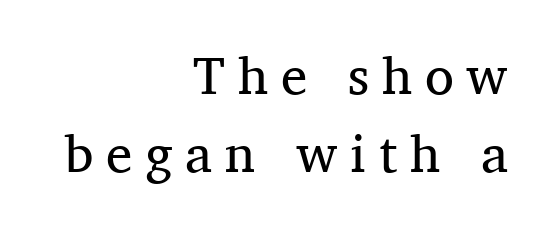
A serif font was chosen for this passage. The setting favours the right margin, as signatures and pull-quotes sometimes do. No chunkiness to these letters — they're not bold. Italic: no, the glyphs are upright roman. Each word looks stretched out because of the extra space between its letters. What's the leading like? Ordinary, nothing unusual.
